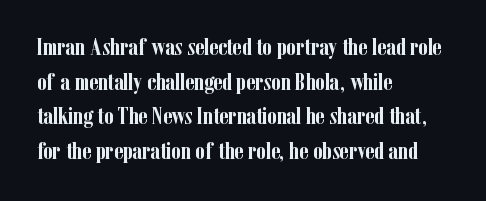
Q: Is the text bold? A: Yes.
Q: Is the text italic (slanted)? A: No, it is upright.
Q: Is the text underlined? A: No.
Q: How is the paragraph aligned? A: Left-aligned.
Q: Is the spacing between letters normal or unusually wide? A: Normal.
Q: Is the spacing between lines tight, normal or loose? A: Normal.
